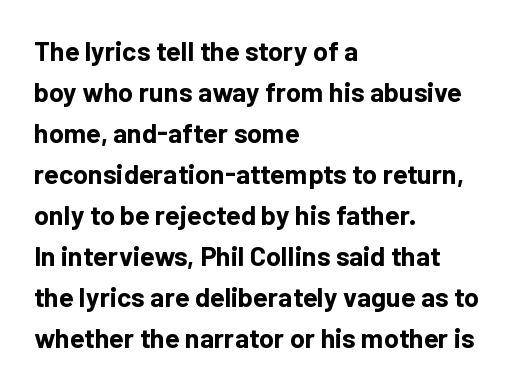
Line beginnings align vertically; line endings do not. Between one letter and the next there's only the usual sliver of space. Notice how descenders clear the ascenders below comfortably — that's standard leading. Does the lettering tilt? It doesn't — this is upright. Letters rest on an invisible, unmarked baseline.
